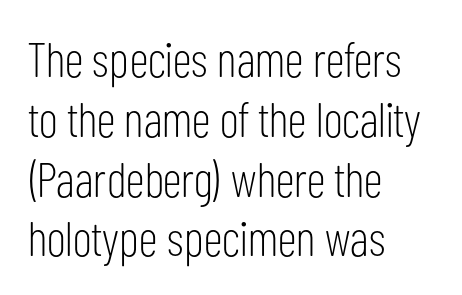
The image shows 49 px light, condensed sans-serif type, upright; set left-aligned, line spacing 1.22x, normal letter spacing, not underlined; low stroke contrast and a medium x-height.
